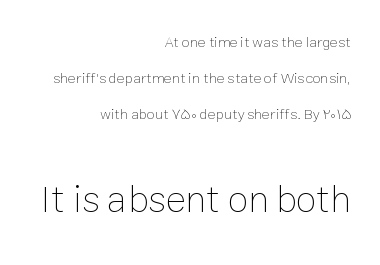
Q: Is the text bold? A: No.
Q: Is the text italic (slanted)? A: No, it is upright.
Q: Is the text underlined? A: No.
Q: How is the paragraph aligned? A: Right-aligned.
Q: Is the spacing between letters normal or unusually wide? A: Normal.
Q: Is the spacing between lines tight, normal or loose? A: Loose.
Q: Which block of text is set in a larger size, the first (top) or the second (bottom)? A: The second (bottom) one.
Q: Width (condensed, normal, or wide)? A: Normal.
Q: Stroke contrast? A: Low.
Q: x-height? A: Medium.
Q: Monospaced? A: No.
